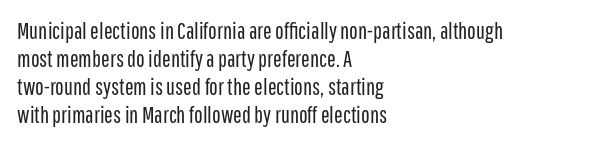
Q: Is the text bold? A: No.
Q: Is the text italic (slanted)? A: No, it is upright.
Q: Is the text underlined? A: No.
Q: How is the paragraph aligned? A: Left-aligned.
Q: Is the spacing between letters normal or unusually wide? A: Normal.
